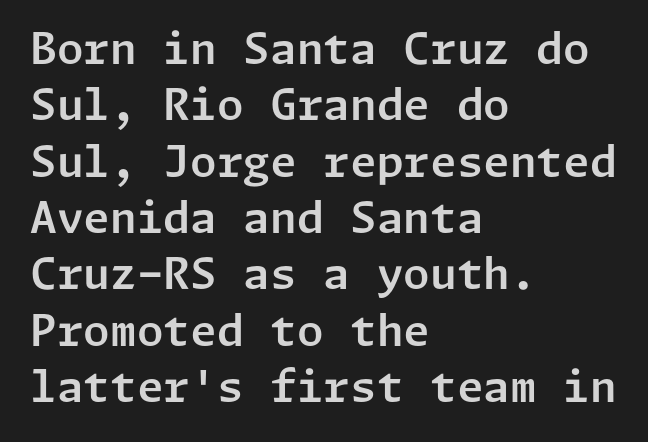
{"serif": "no", "italic": "no", "width": "normal", "stroke_contrast": "low", "x_height": "medium", "underline": "no", "align": "left", "line_spacing": "normal", "line_spacing_ratio": 1.31, "letter_spacing": "normal", "letter_spacing_em": 0.0, "glyph_px": 43}
